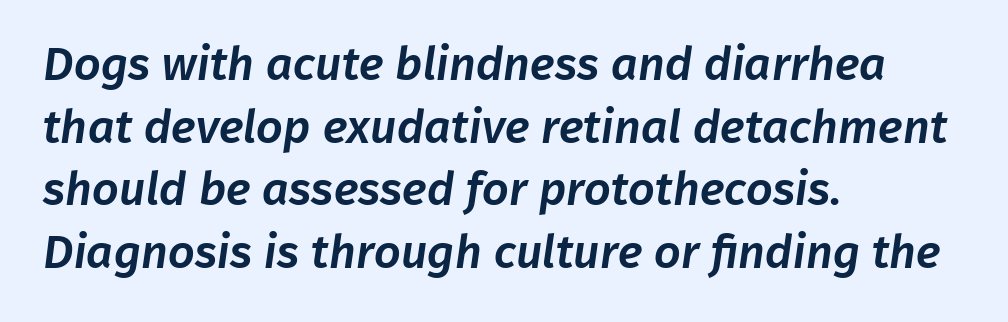
The image shows 47 px sans-serif type; set left-aligned, normal line spacing (1.33x), normal letter spacing, not underlined; low stroke contrast and a medium x-height.
